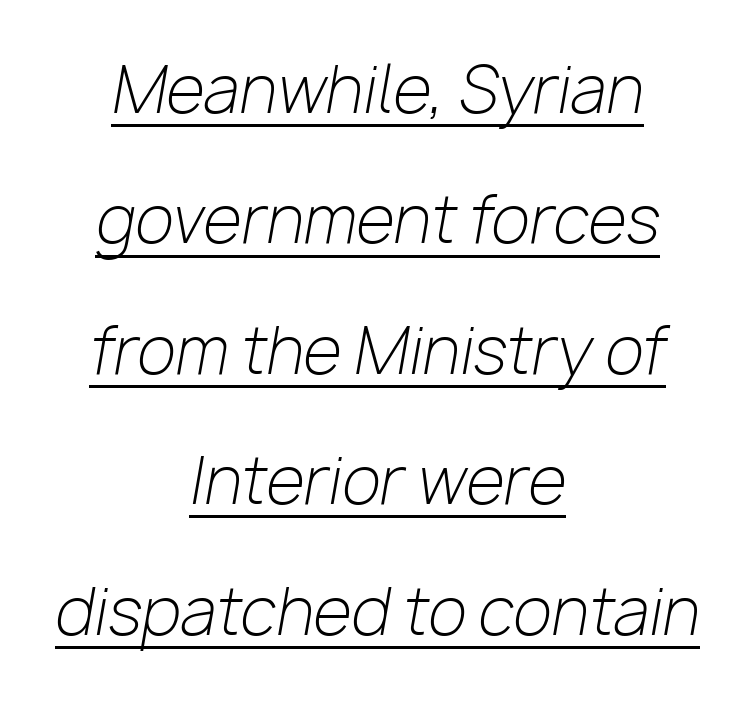
{"italic": "yes", "lean": "right", "slant_degrees": 10, "bold": "no", "weight": "light", "width": "normal", "stroke_contrast": "low", "x_height": "medium", "monospaced": "no", "underline": "yes", "align": "center", "line_spacing": "loose", "line_spacing_ratio": 2.07, "letter_spacing": "normal", "letter_spacing_em": 0.0, "glyph_px": 63}
